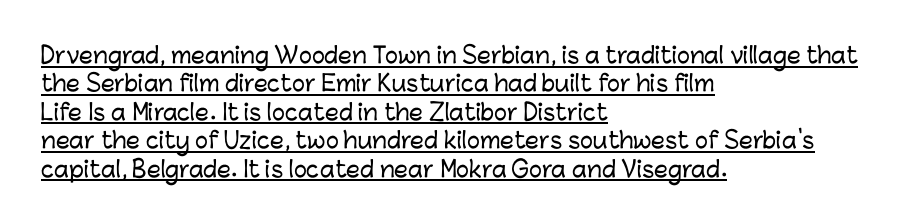
The image shows 22 px text type, upright; set left-aligned, normal line spacing (1.29x), normal letter spacing, underlined.
